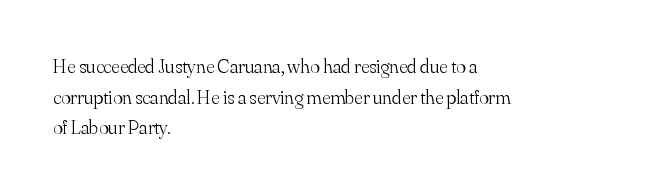
Q: Is the text bold? A: No.
Q: Is the text italic (slanted)? A: No, it is upright.
Q: Is the text underlined? A: No.
Q: How is the paragraph aligned? A: Left-aligned.
Q: Is the spacing between letters normal or unusually wide? A: Normal.
Q: Is the spacing between lines tight, normal or loose? A: Normal.
